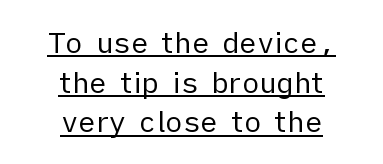
The image shows 29 px regular-weight sans-serif type, upright; set centered, normal line spacing (1.37x), normal letter spacing, underlined; low stroke contrast and a medium x-height.
